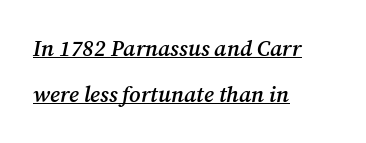
Q: Is the text bold? A: Semi-bold.
Q: Is the text italic (slanted)? A: Yes, it leans right by about 12 degrees.
Q: Is the text underlined? A: Yes.
Q: How is the paragraph aligned? A: Left-aligned.
Q: Is the spacing between letters normal or unusually wide? A: Normal.
Q: Is the spacing between lines tight, normal or loose? A: Loose.
